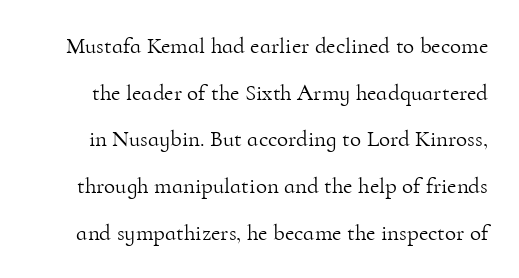
The image shows 23 px text type, upright; set loose line spacing (2.03x), normal letter spacing, not underlined.
